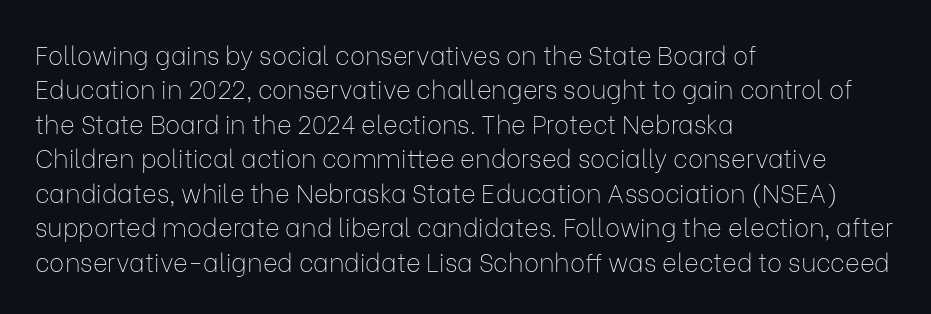
The image shows 25 px text type, upright; set left-aligned, normal line spacing (1.38x), normal letter spacing, not underlined.
